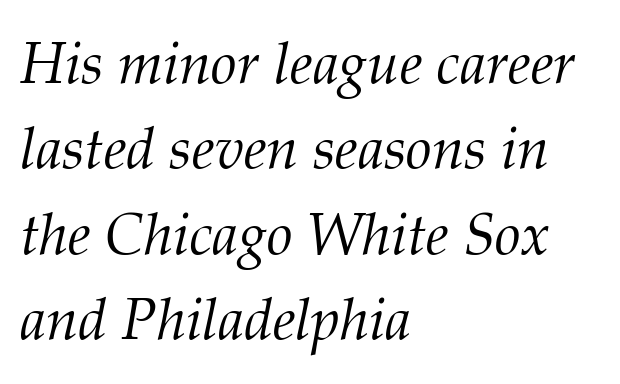
The image shows 58 px light serif type, italic (leaning right); set left-aligned, normal line spacing (1.47x), normal letter spacing, not underlined; medium stroke contrast and a medium x-height.
